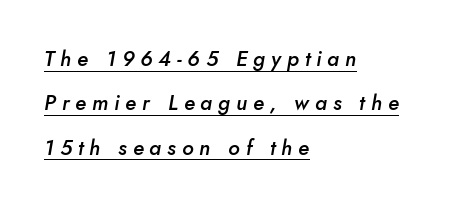
{"italic": "yes", "lean": "right", "slant_degrees": 10, "bold": "semi", "underline": "yes", "align": "left", "line_spacing": "loose", "line_spacing_ratio": 2.11, "letter_spacing": "wide", "letter_spacing_em": 0.28, "glyph_px": 21}
